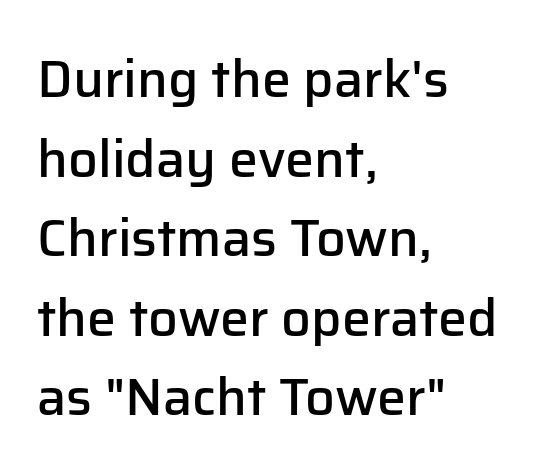
Q: Is the text bold? A: Semi-bold.
Q: Is the text italic (slanted)? A: No, it is upright.
Q: Is the typeface a serif or a sans-serif typeface? A: Sans-serif.
Q: Is the text underlined? A: No.
Q: How is the paragraph aligned? A: Left-aligned.
Q: Is the spacing between letters normal or unusually wide? A: Normal.
Q: Is the spacing between lines tight, normal or loose? A: Normal.
Q: Width (condensed, normal, or wide)? A: Normal.
Q: Stroke contrast? A: Low.
Q: x-height? A: Medium.
Q: Monospaced? A: No.
